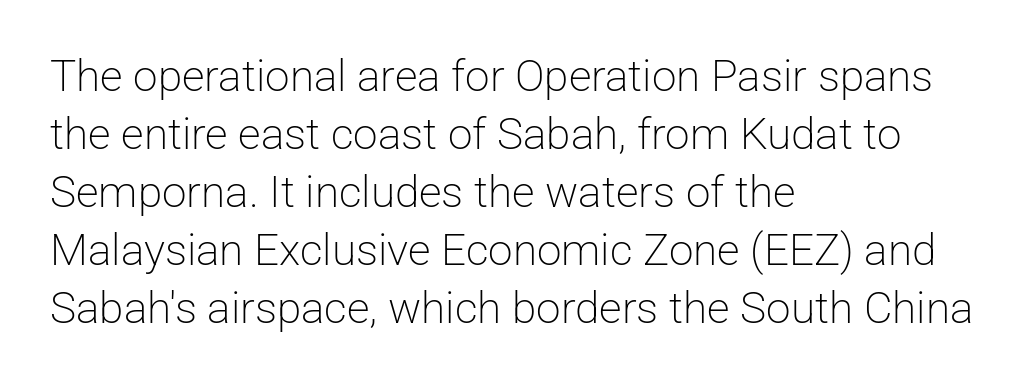
The image shows 44 px light sans-serif type, upright; set left-aligned, normal line spacing (1.32x), normal letter spacing, not underlined; low stroke contrast and a medium x-height.
